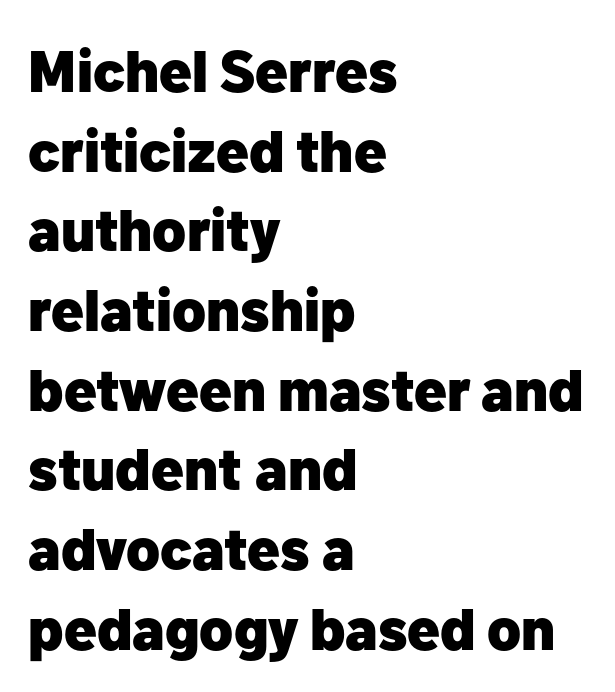
Q: Is the text bold? A: Yes.
Q: Is the text italic (slanted)? A: No, it is upright.
Q: Is the typeface a serif or a sans-serif typeface? A: Sans-serif.
Q: Is the text underlined? A: No.
Q: How is the paragraph aligned? A: Left-aligned.
Q: Is the spacing between letters normal or unusually wide? A: Normal.
Q: Is the spacing between lines tight, normal or loose? A: Normal.
Q: Width (condensed, normal, or wide)? A: Normal.
Q: Stroke contrast? A: Low.
Q: x-height? A: Medium.
Q: Monospaced? A: No.
